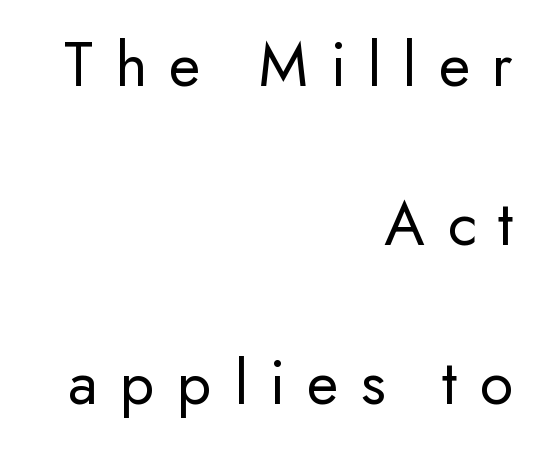
You could not count columns in this text — the font is proportionally spaced. Style check: upright. Counters stay open thanks to moderate or lighter strokes. Caption: multi-line text, flush right, ragged left. Unlike a traditional serif, this face leaves its strokes unadorned. Baseline-to-baseline distance is far greater than the letter height.
